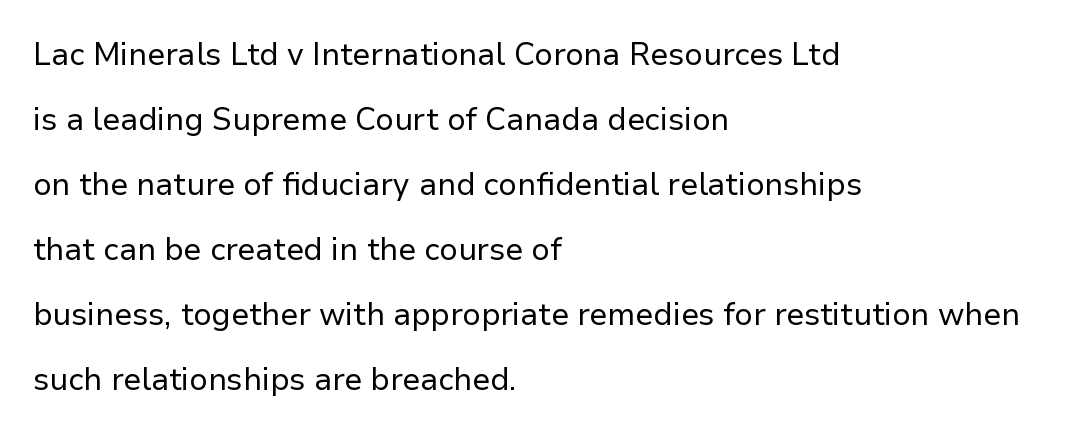
{"serif": "no", "italic": "no", "bold": "no", "weight": "regular", "width": "normal", "stroke_contrast": "low", "x_height": "medium", "monospaced": "no", "underline": "no", "align": "left", "line_spacing": "loose", "line_spacing_ratio": 2.1, "letter_spacing": "normal", "letter_spacing_em": 0.0, "glyph_px": 31}
